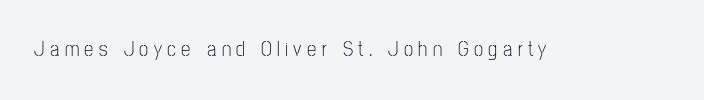
Q: Is the text bold? A: No.
Q: Is the text italic (slanted)? A: No, it is upright.
Q: Is the text underlined? A: No.
Q: Is the spacing between letters normal or unusually wide? A: Unusually wide.
